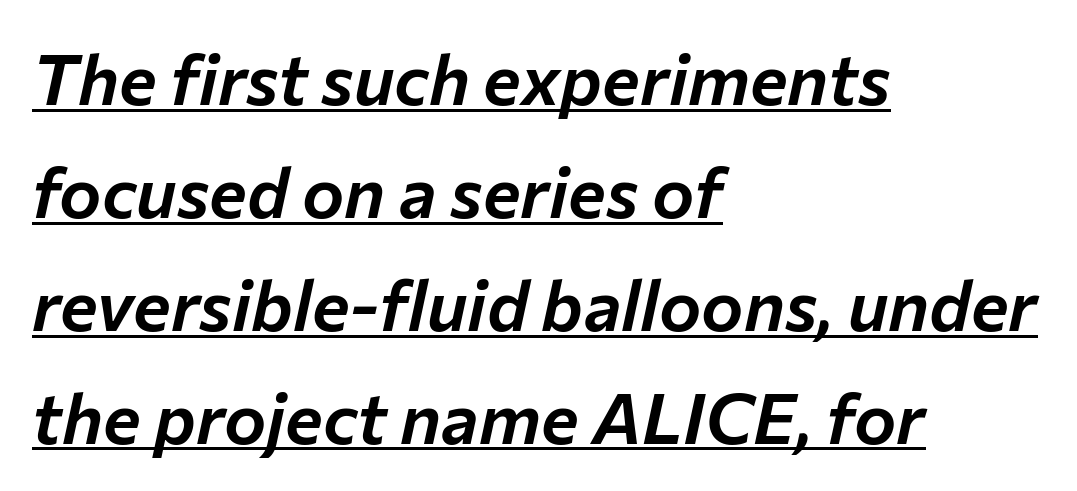
When letters slant like this, we call the style italic. This rendering features underlined lettering. There is no visible air inserted between adjacent glyphs. The paragraph has a hard left edge and a soft right edge. Compared with typical paragraphs, the rows here are spaced about the same. Proportional: the letters do not fall into vertical columns.
